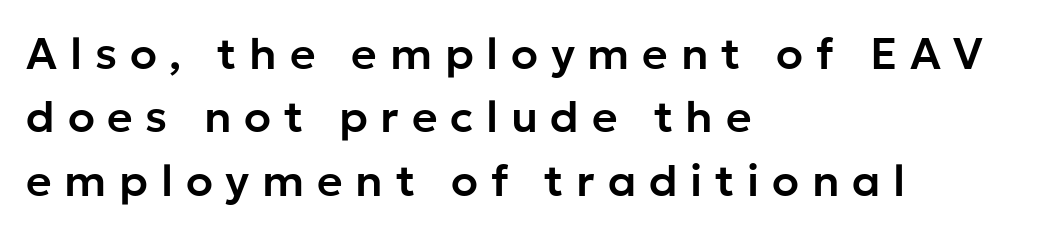
The image shows 44 px sans-serif type, upright; set left-aligned, normal line spacing (1.44x), unusually wide letter spacing (+0.29 em), not underlined; low stroke contrast and a medium x-height.
